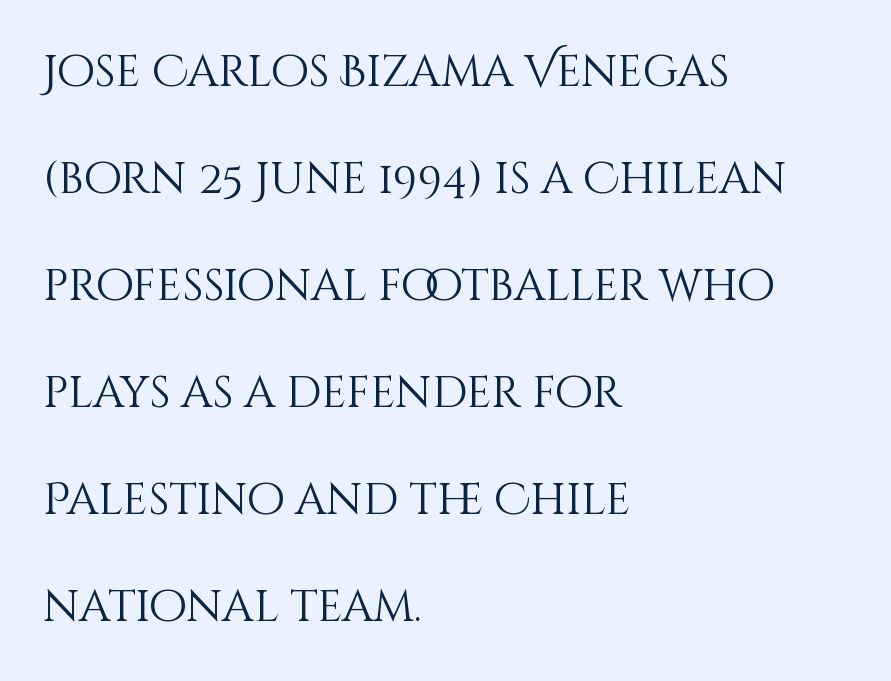
{"italic": "no", "bold": "no", "weight": "light", "width": "normal", "stroke_contrast": "medium", "x_height": "large", "monospaced": "no", "underline": "no", "align": "left", "line_spacing": "loose", "line_spacing_ratio": 2.43, "letter_spacing": "normal", "letter_spacing_em": 0.0, "glyph_px": 44}
